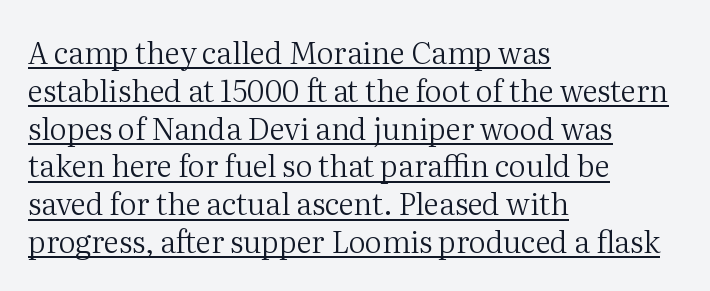
This rendering features underlined lettering. These lines are rendered in a variable-pitch font. A normal amount of white space separates one row of letters from the next. The lines in this sample share a left origin and differ only in where they stop. Does extra space separate the letters? No, they use regular spacing.
